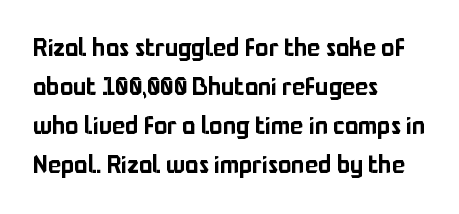
The horizontal fit of the characters is conventional and even. The passage shown stacks its lines at a standard gap. The letters stand straight up with perfectly vertical stems. Descender tails drop into unmarked territory. Is the block centered? No — it sits flush against the left margin.
